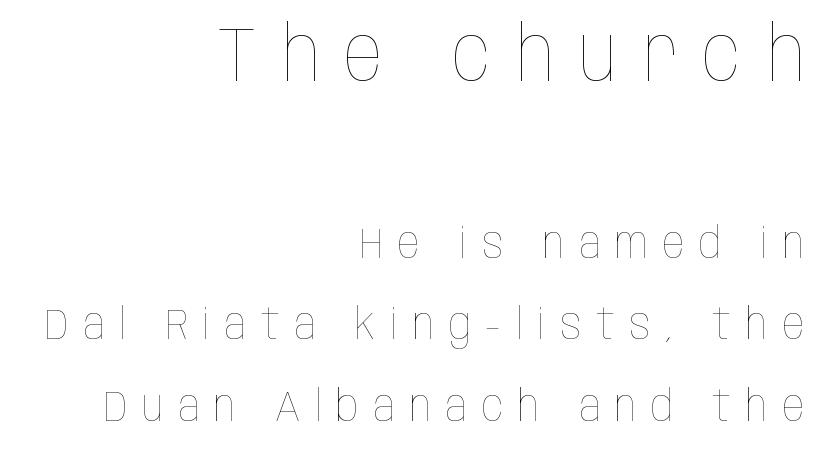
{"italic": "no", "bold": "no", "weight": "thin", "width": "condensed", "stroke_contrast": "low", "x_height": "large", "monospaced": "no", "underline": "no", "align": "right", "line_spacing_ratio": 1.85, "letter_spacing": "wide", "letter_spacing_em": 0.33, "larger_block": "first", "size_ratio": 1.75, "glyph_px": 77}
